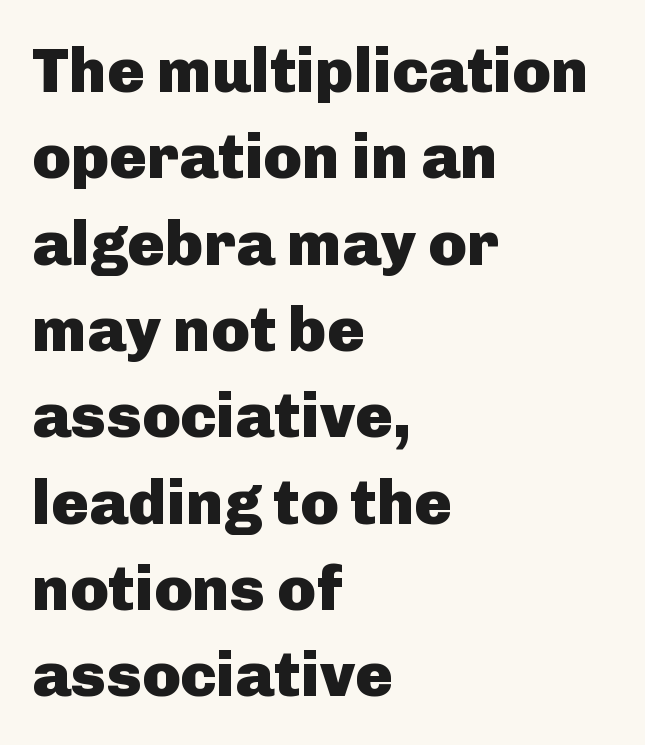
Q: Is the text bold? A: Yes.
Q: Is the text italic (slanted)? A: No, it is upright.
Q: Is the typeface a serif or a sans-serif typeface? A: Sans-serif.
Q: Is the text underlined? A: No.
Q: How is the paragraph aligned? A: Left-aligned.
Q: Is the spacing between letters normal or unusually wide? A: Normal.
Q: Is the spacing between lines tight, normal or loose? A: Normal.
Q: Width (condensed, normal, or wide)? A: Normal.
Q: Stroke contrast? A: Low.
Q: x-height? A: Medium.
Q: Monospaced? A: No.
